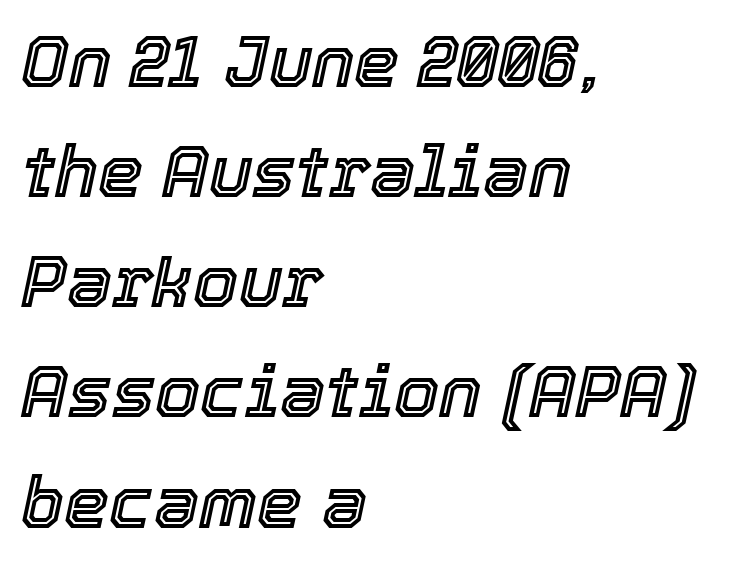
Q: Is the text italic (slanted)? A: Yes, it leans right by about 12 degrees.
Q: Is the text underlined? A: No.
Q: How is the paragraph aligned? A: Left-aligned.
Q: Is the spacing between letters normal or unusually wide? A: Normal.
Q: Is the spacing between lines tight, normal or loose? A: Normal.
Q: Width (condensed, normal, or wide)? A: Normal.
Q: x-height? A: Medium.
Q: Monospaced? A: No.
